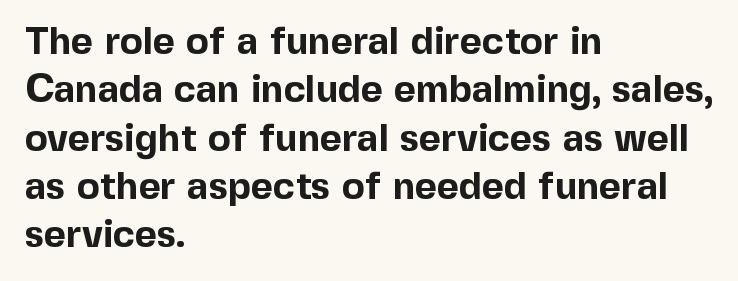
{"serif": "no", "italic": "no", "bold": "yes", "weight": "bold", "width": "normal", "x_height": "medium", "monospaced": "no", "underline": "no", "align": "left", "line_spacing": "normal", "line_spacing_ratio": 1.27, "letter_spacing": "normal", "letter_spacing_em": 0.0, "glyph_px": 38}
